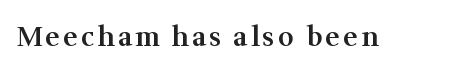
Notice how the stems are strictly vertical — no italics here. The strokes are fattened partway — semibold, not bold. Words float on clear page, feet unadorned.
